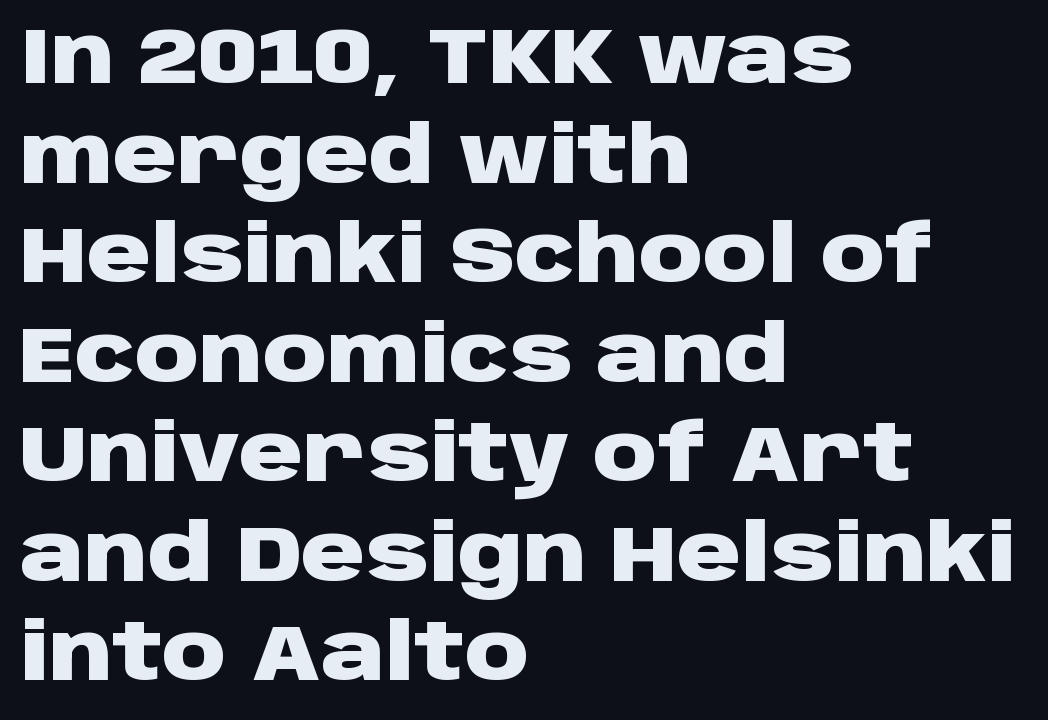
Are there feet on the stems? There aren't — it's a sans. You could call the tracking neutral — neither tight nor loose. Do the characters align in a grid? No, the font is proportional. The rendering uses a bold face; every stroke is thick and dark.
